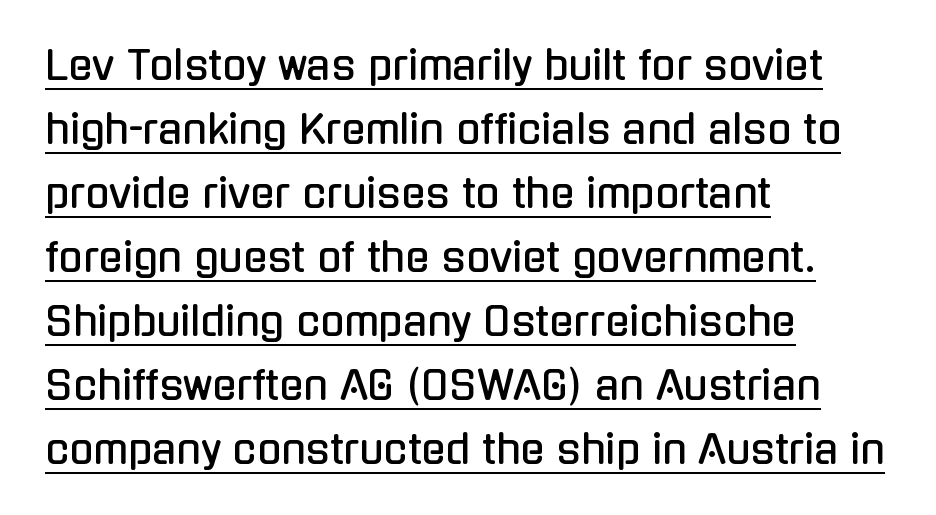
Nothing unusual about the tracking: characters are spaced as the font intends. A sans-serif font was chosen for this passage. This rendering features underlined lettering. The ragged edge is on the right, which tells us the setting is flush left.
